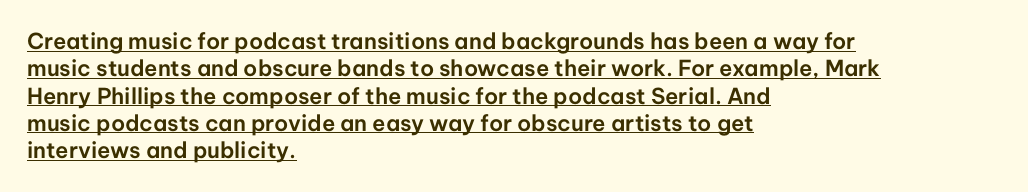
{"italic": "no", "underline": "yes", "align": "left", "line_spacing_ratio": 1.24, "letter_spacing": "normal", "letter_spacing_em": 0.0, "glyph_px": 22}
